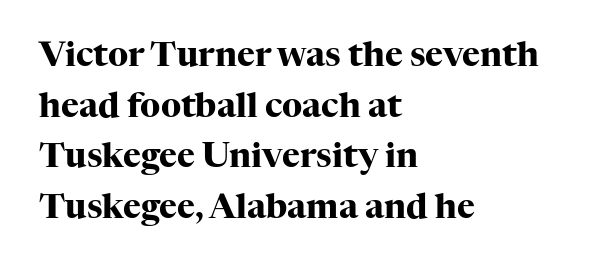
The image shows 34 px heavy serif type, upright; set left-aligned, normal line spacing (1.49x), normal letter spacing, not underlined; high stroke contrast and a medium x-height.
